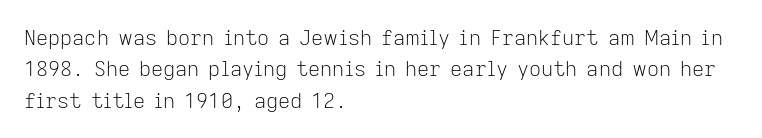
Ordinary non-slanted type is in use. Honestly, the row spacing looks completely unremarkable. These lines keep a tight, regular rhythm from letter to letter. These lines stack with their left ends in a neat column.
